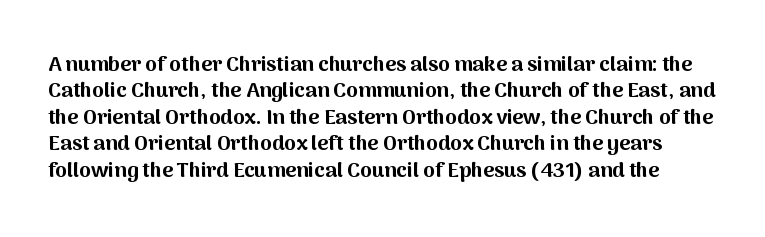
{"italic": "no", "bold": "yes", "underline": "no", "line_spacing": "normal", "line_spacing_ratio": 1.26, "letter_spacing": "normal", "letter_spacing_em": 0.0, "glyph_px": 21}
